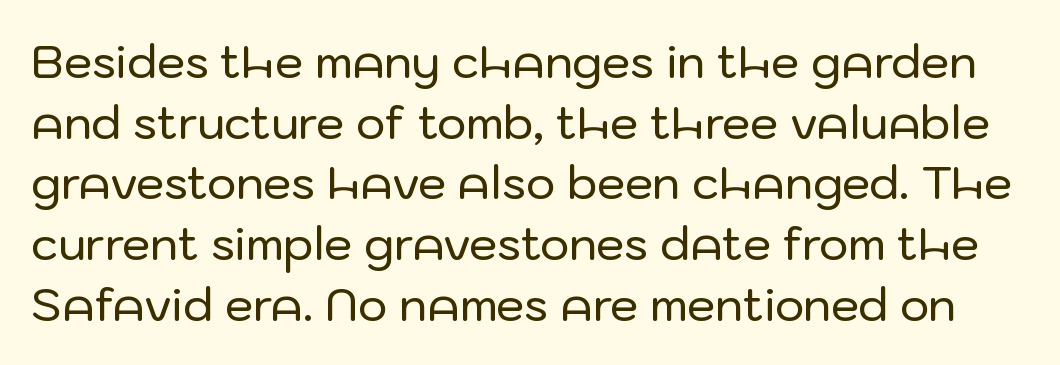
Has an underline been added? It has not. Type style note: lacks serifs. Regarding leading, the lines here are spaced in the standard way. These lines are rendered in a variable-pitch font. The letters sit at their default tracking, neither squeezed nor spread. This is roman type, the default non-slanted kind.
